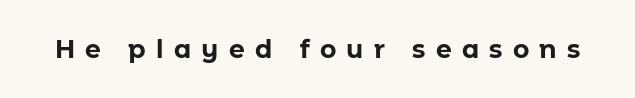
Q: Is the text bold? A: Yes.
Q: Is the text italic (slanted)? A: No, it is upright.
Q: Is the text underlined? A: No.
Q: Is the spacing between letters normal or unusually wide? A: Unusually wide.
